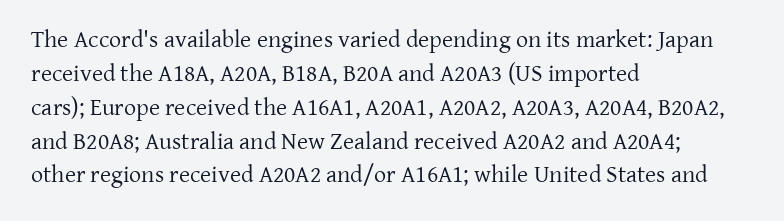
Q: Is the text bold? A: No.
Q: Is the text italic (slanted)? A: No, it is upright.
Q: Is the text underlined? A: No.
Q: How is the paragraph aligned? A: Left-aligned.
Q: Is the spacing between letters normal or unusually wide? A: Normal.
Q: Is the spacing between lines tight, normal or loose? A: Normal.
